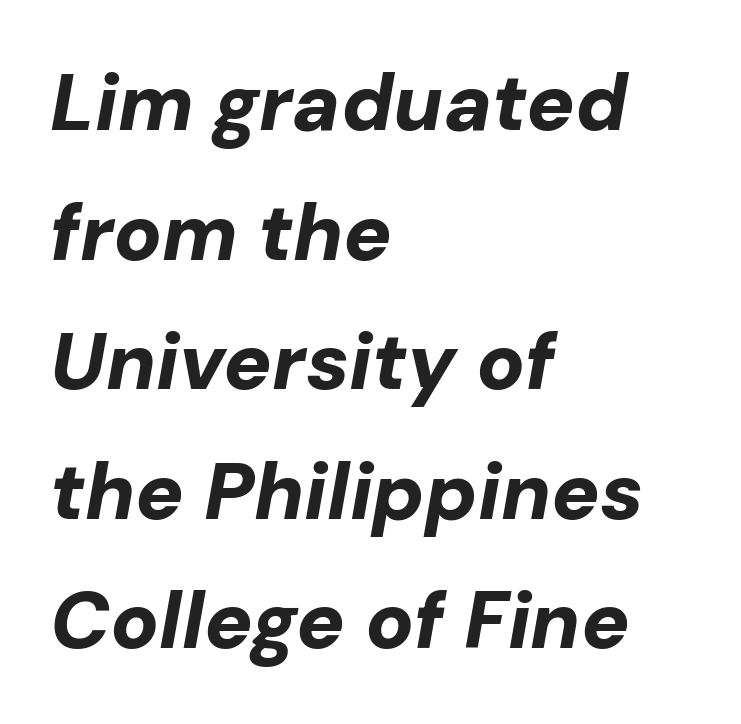
The string is rendered with underlining switched off. This rendering uses left alignment, leaving the right contour irregular. The characters look thick and weighty, a clear bold. Here the glyphs are tracked normally, forming tight word shapes.
